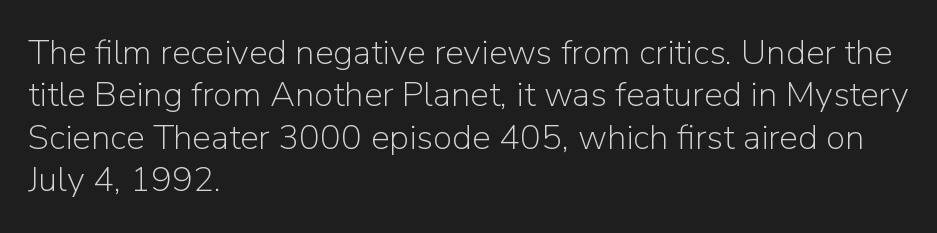
Each letter keeps its own natural width here, so spacing adapts to shape. Horizontal alignment here is leftward, the default for most running prose. The passage shown is typeset with a sans-serif family. No letter is thick-stroked: the sample isn't bold. The specimen reads as upright at a glance. Descenders hang freely into open space.
